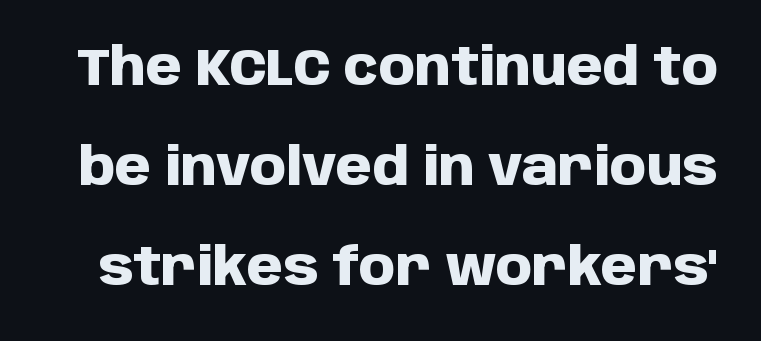
{"serif": "no", "italic": "no", "bold": "yes", "weight": "heavy", "width": "normal", "stroke_contrast": "low", "x_height": "large", "monospaced": "no", "underline": "no", "line_spacing": "loose", "line_spacing_ratio": 1.92, "letter_spacing": "normal", "letter_spacing_em": 0.0, "glyph_px": 52}
